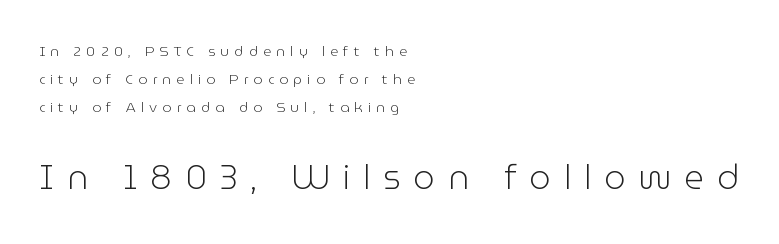
This sample uses expanded letter spacing, leaving extra air between glyphs. Quick note: not italic, upright. Stem width sits at or under what a default text font uses. These lines stack with their left ends in a neat column. The face used here is proportionally spaced, like ordinary book or web type. The text was rendered using a sans face with plain stroke endings.
